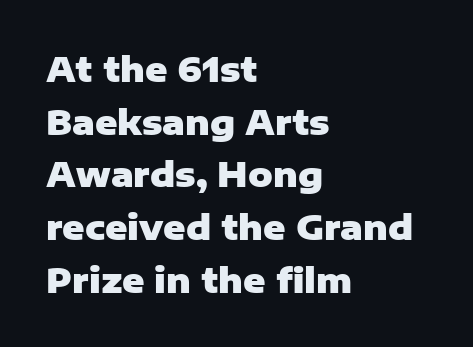
The specimen omits any rule beneath the text block's lines. In terms of letterform style, serifs are entirely absent. Nothing unusual about the tracking: characters are spaced as the font intends. This block has exactly the height ordinary leading produces. The type sits square on the baseline with zero lean. Character widths vary here, with narrow letters taking less room than wide ones.
